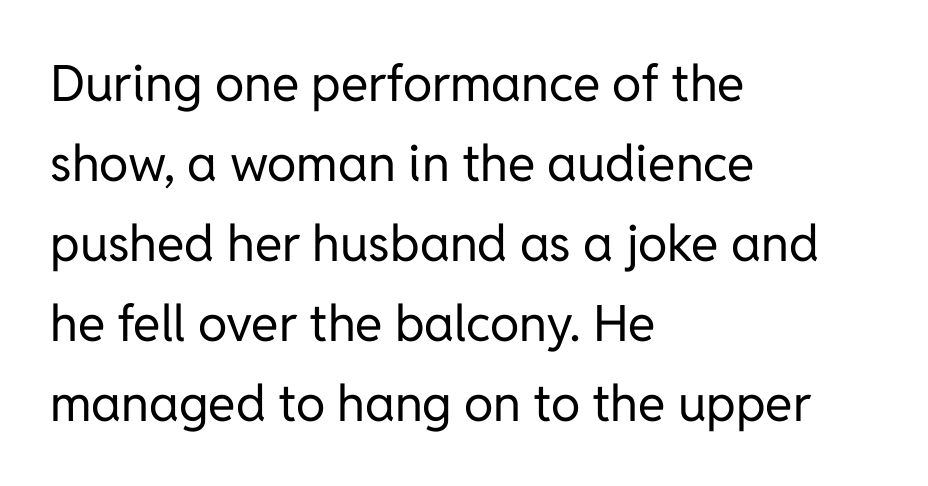
The image shows 50 px regular-weight sans-serif type, upright; set left-aligned, normal line spacing (1.6x), normal letter spacing, not underlined; low stroke contrast and a medium x-height.
